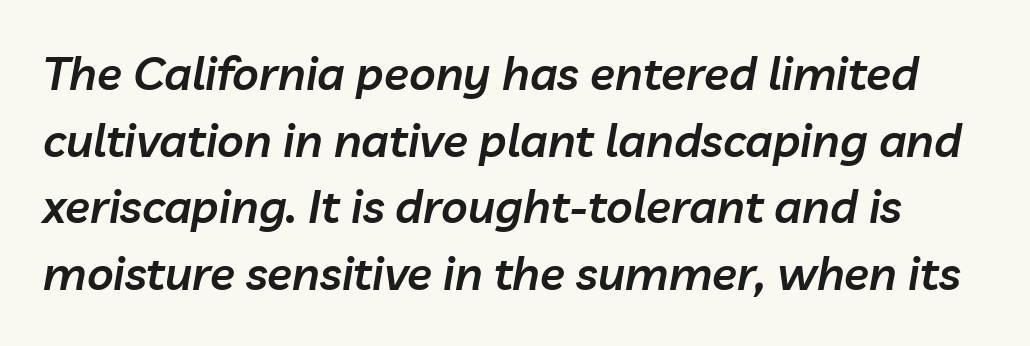
The image shows 46 px semibold type, italic (leaning right); set normal line spacing (1.45x), normal letter spacing, not underlined; low stroke contrast and a medium x-height.
